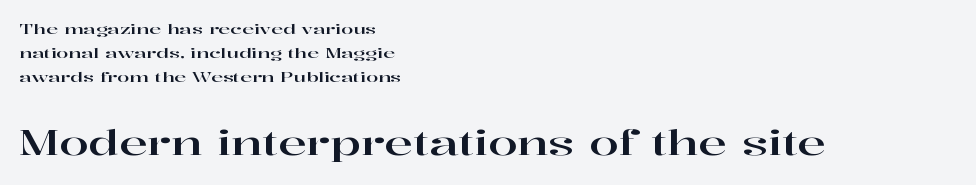
Q: Is the text italic (slanted)? A: No, it is upright.
Q: Is the typeface a serif or a sans-serif typeface? A: Serif.
Q: Is the text underlined? A: No.
Q: How is the paragraph aligned? A: Left-aligned.
Q: Is the spacing between letters normal or unusually wide? A: Normal.
Q: Which block of text is set in a larger size, the first (top) or the second (bottom)? A: The second (bottom) one.
Q: Width (condensed, normal, or wide)? A: Wide.
Q: Stroke contrast? A: High.
Q: x-height? A: Medium.
Q: Monospaced? A: No.
